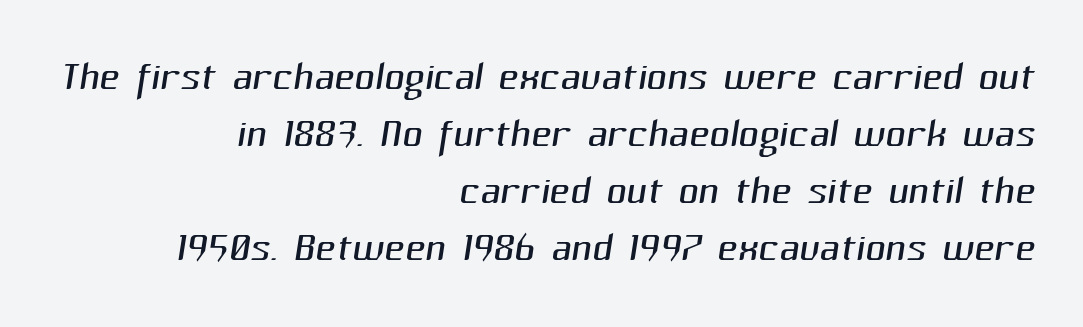
The image shows 56 px light sans-serif type; set right-aligned, tight line spacing (1.02x), normal letter spacing, not underlined; medium stroke contrast and a medium x-height.
